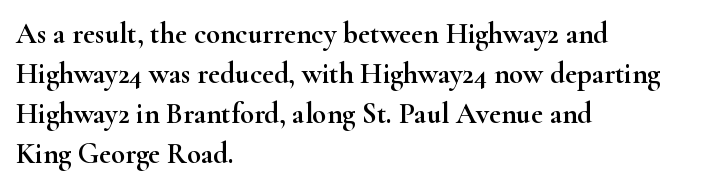
Q: Is the text italic (slanted)? A: No, it is upright.
Q: Is the typeface a serif or a sans-serif typeface? A: Serif.
Q: Is the text underlined? A: No.
Q: How is the paragraph aligned? A: Left-aligned.
Q: Is the spacing between letters normal or unusually wide? A: Normal.
Q: Is the spacing between lines tight, normal or loose? A: Normal.
Q: Width (condensed, normal, or wide)? A: Wide.
Q: Stroke contrast? A: High.
Q: x-height? A: Small.
Q: Monospaced? A: No.
